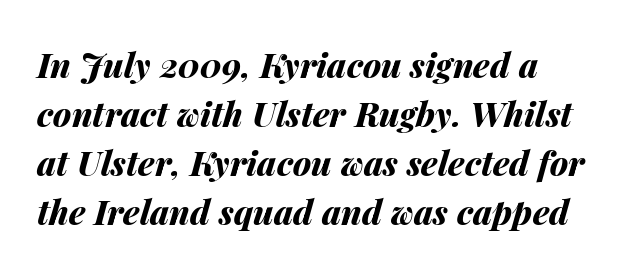
Q: Is the text bold? A: Yes.
Q: Is the text italic (slanted)? A: Yes, it leans right by about 14 degrees.
Q: Is the text underlined? A: No.
Q: How is the paragraph aligned? A: Left-aligned.
Q: Is the spacing between letters normal or unusually wide? A: Normal.
Q: Is the spacing between lines tight, normal or loose? A: Normal.
Q: Width (condensed, normal, or wide)? A: Normal.
Q: Stroke contrast? A: Medium.
Q: x-height? A: Medium.
Q: Monospaced? A: No.
